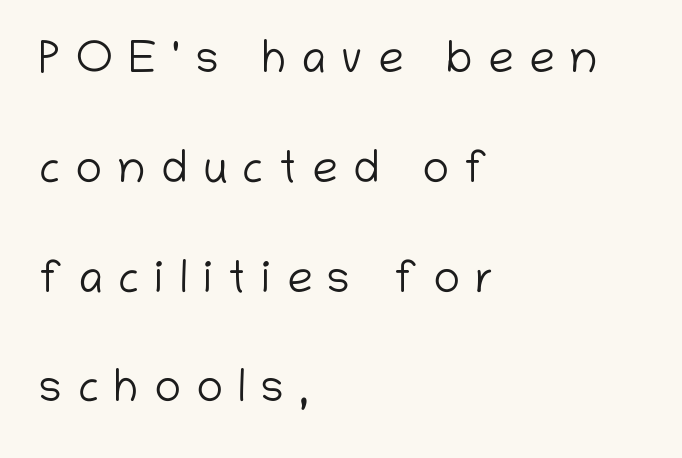
The image shows 45 px light sans-serif type, upright; set left-aligned, loose line spacing (2.44x), unusually wide letter spacing (+0.34 em), not underlined; low stroke contrast and a medium x-height.
